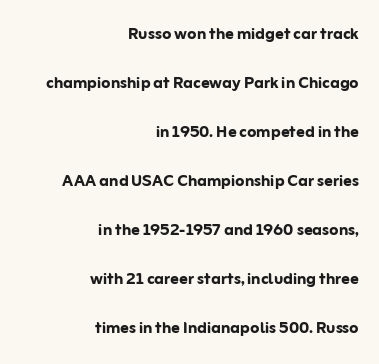
Q: Is the text bold? A: Yes.
Q: Is the text italic (slanted)? A: No, it is upright.
Q: Is the text underlined? A: No.
Q: How is the paragraph aligned? A: Right-aligned.
Q: Is the spacing between letters normal or unusually wide? A: Normal.
Q: Is the spacing between lines tight, normal or loose? A: Loose.
